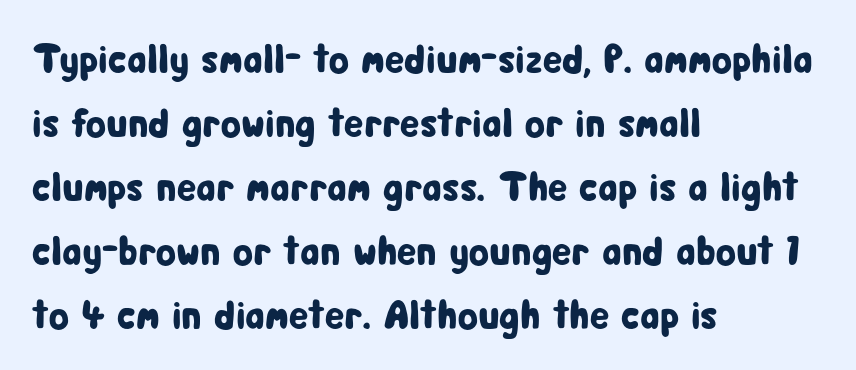
The image shows 41 px condensed sans-serif type, upright; set left-aligned, normal line spacing (1.56x), normal letter spacing, not underlined; low stroke contrast and a medium x-height.
